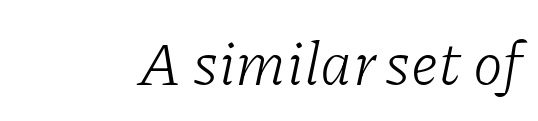
Q: Is the text bold? A: No.
Q: Is the text italic (slanted)? A: Yes, it leans right by about 11 degrees.
Q: Is the typeface a serif or a sans-serif typeface? A: Serif.
Q: Is the text underlined? A: No.
Q: Is the spacing between letters normal or unusually wide? A: Normal.
Q: Width (condensed, normal, or wide)? A: Normal.
Q: Stroke contrast? A: Low.
Q: x-height? A: Medium.
Q: Monospaced? A: No.
